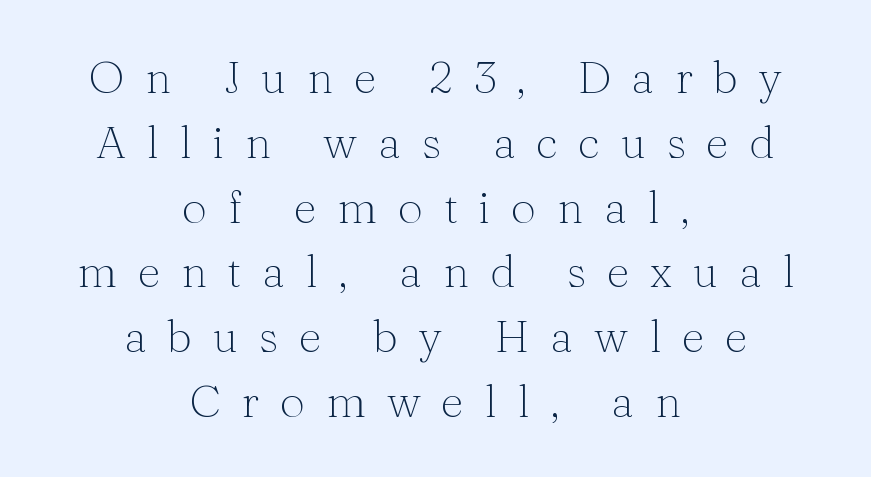
{"serif": "yes", "italic": "no", "bold": "no", "weight": "thin", "width": "normal", "stroke_contrast": "medium", "x_height": "medium", "monospaced": "no", "underline": "no", "align": "center", "line_spacing": "normal", "line_spacing_ratio": 1.44, "letter_spacing": "wide", "letter_spacing_em": 0.46, "glyph_px": 45}
